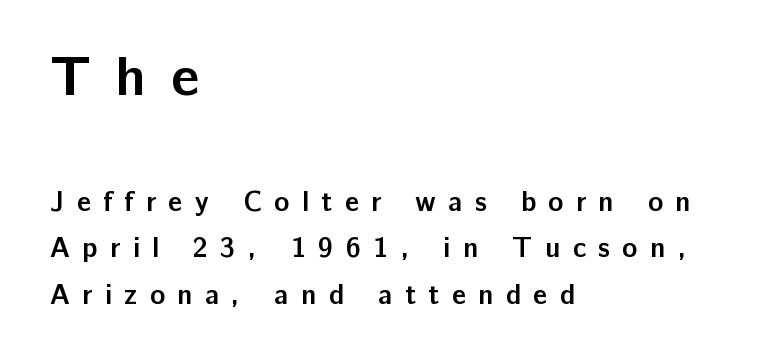
{"serif": "no", "italic": "no", "bold": "yes", "weight": "semibold", "width": "normal", "stroke_contrast": "low", "x_height": "medium", "monospaced": "no", "underline": "no", "align": "left", "line_spacing": "normal", "line_spacing_ratio": 1.66, "letter_spacing": "wide", "letter_spacing_em": 0.44, "larger_block": "first", "size_ratio": 2.0, "glyph_px": 56}
